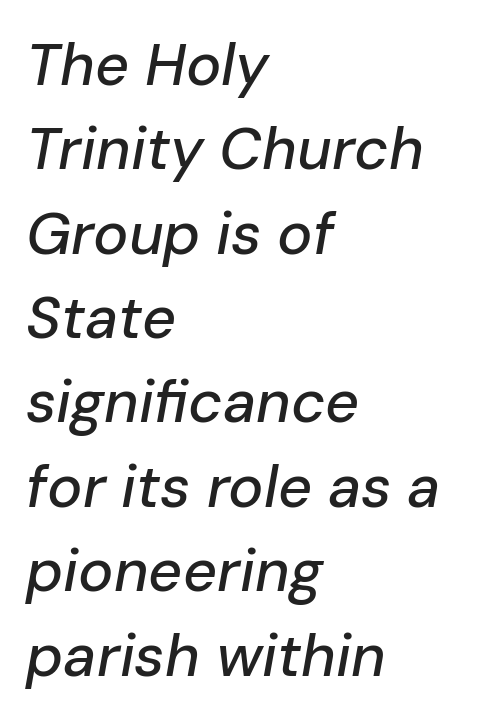
Regular leading. You could not count columns in this text — the font is proportionally spaced. Between one letter and the next there's only the usual sliver of space. The rag falls on the right side of this text block. The zone under the glyphs is completely vacant.
